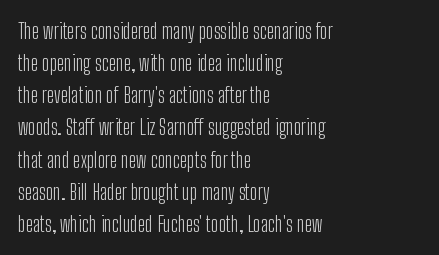
The image shows 21 px text type, upright; set left-aligned, normal line spacing (1.53x), normal letter spacing, not underlined.
